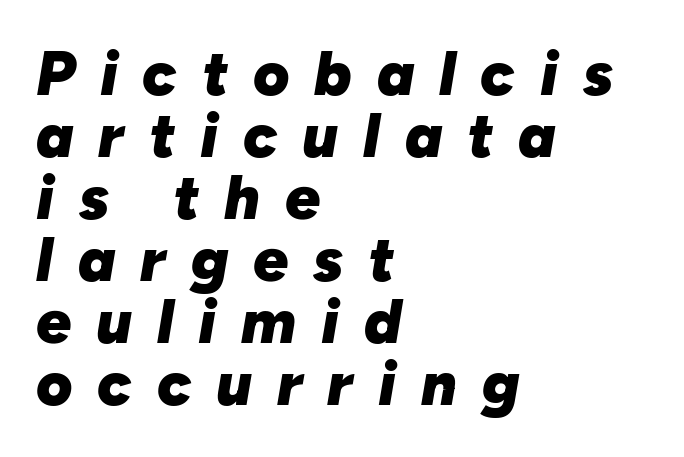
The image shows 62 px heavy type, italic (leaning right); set left-aligned, tight line spacing (1.0x), unusually wide letter spacing (+0.4 em), not underlined; low stroke contrast and a medium x-height.
